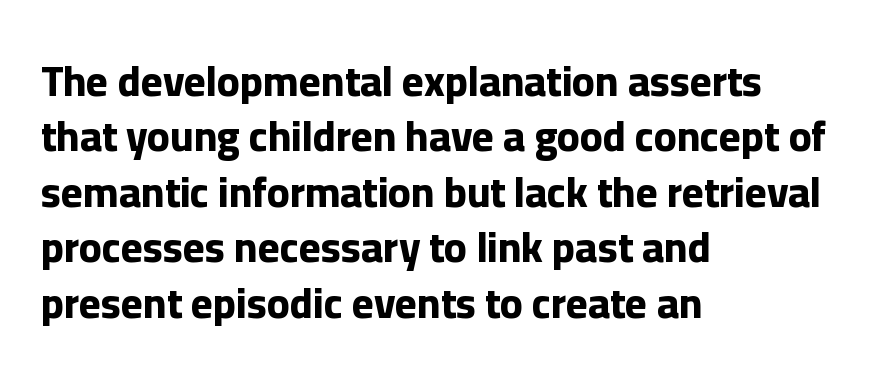
{"serif": "no", "italic": "no", "bold": "yes", "weight": "bold", "width": "normal", "stroke_contrast": "low", "x_height": "medium", "monospaced": "no", "underline": "no", "align": "left", "line_spacing": "normal", "line_spacing_ratio": 1.32, "letter_spacing": "normal", "letter_spacing_em": 0.0, "glyph_px": 42}
